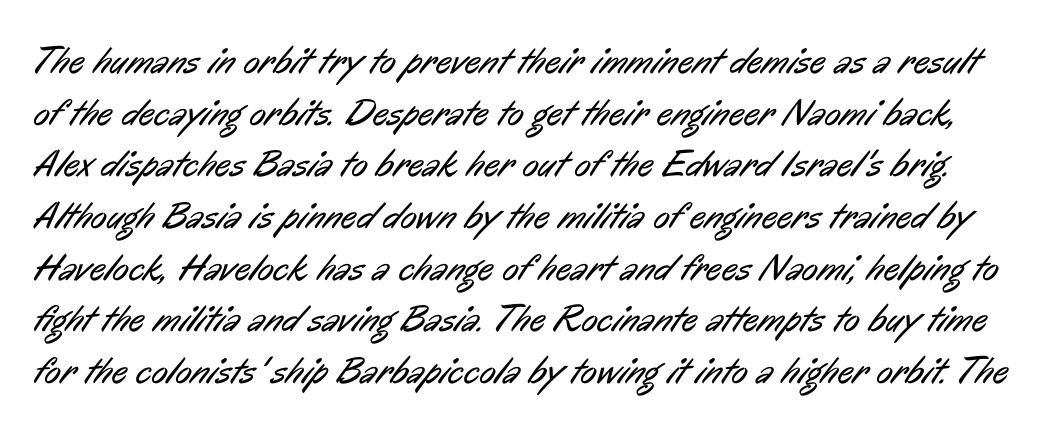
{"serif": "no", "bold": "no", "weight": "regular", "width": "condensed", "stroke_contrast": "low", "x_height": "medium", "monospaced": "no", "underline": "no", "line_spacing": "normal", "line_spacing_ratio": 1.36, "letter_spacing": "normal", "letter_spacing_em": 0.0, "glyph_px": 38}
